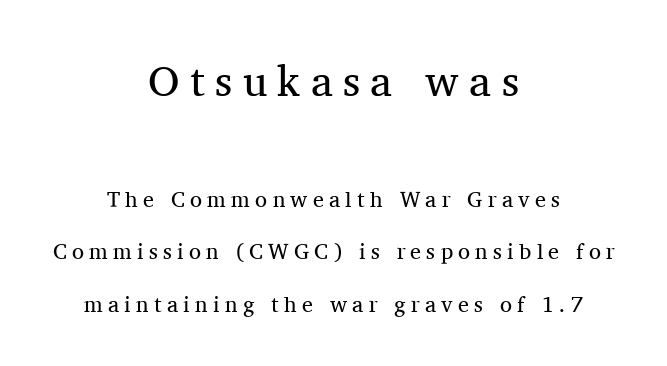
This sample has the flowing, uneven cadence of proportional lettering. The type is letterspaced generously, with wide tracking. Size contrast runs from large at the top to small at the bottom. The passage shown stacks its lines with a broad gap. Nobody drew a line under any word here. Observe the serifs anchoring each vertical stroke in this sample.
